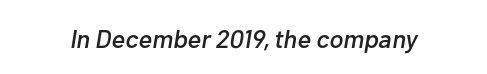
Q: Is the text italic (slanted)? A: Yes, it leans right by about 10 degrees.
Q: Is the text underlined? A: No.
Q: Is the spacing between letters normal or unusually wide? A: Normal.
